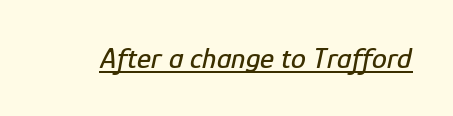
The image shows 30 px condensed type, italic (leaning right); set normal letter spacing, underlined; low stroke contrast and a medium x-height.
